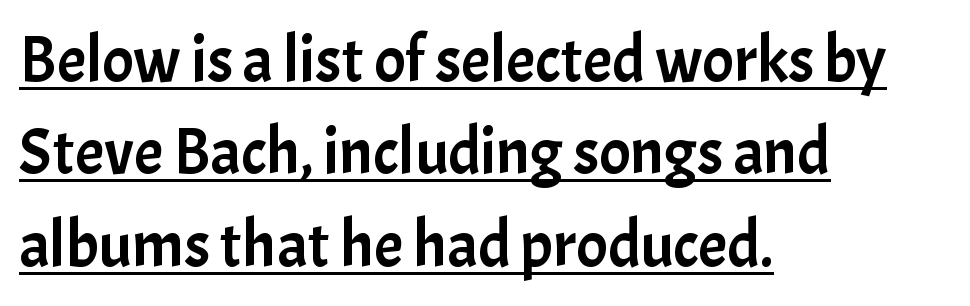
The image shows 65 px sans-serif type, upright; set left-aligned, normal line spacing (1.42x), normal letter spacing, underlined; low stroke contrast and a medium x-height.
